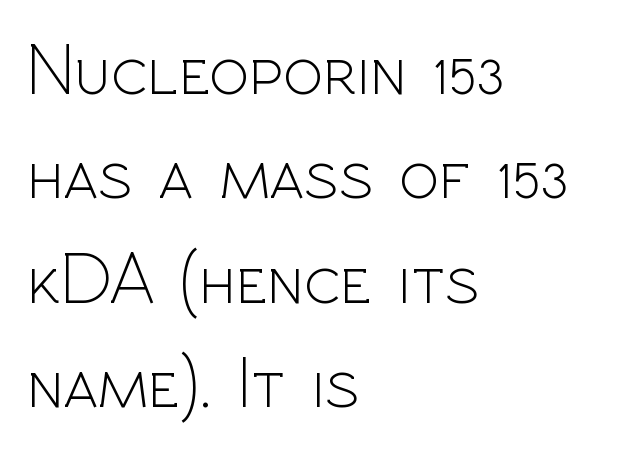
The image shows 74 px light sans-serif type, upright; set left-aligned, normal line spacing (1.41x), normal letter spacing, not underlined; a medium x-height.
